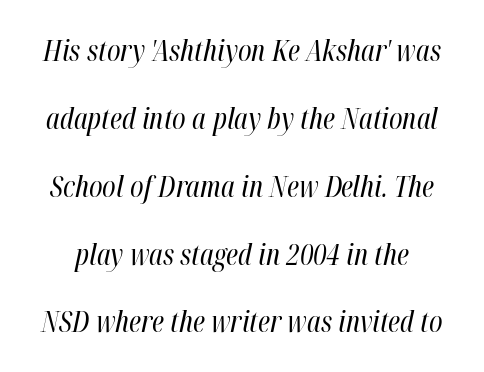
{"italic": "yes", "lean": "right", "slant_degrees": 12, "bold": "no", "weight": "regular", "width": "condensed", "stroke_contrast": "high", "x_height": "medium", "monospaced": "no", "underline": "no", "line_spacing": "loose", "line_spacing_ratio": 2.34, "letter_spacing": "normal", "letter_spacing_em": 0.0, "glyph_px": 29}
